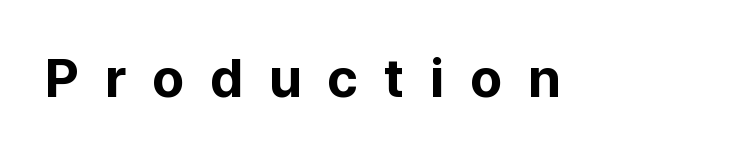
The image shows 53 px bold sans-serif type, upright; set unusually wide letter spacing (+0.48 em), not underlined; low stroke contrast and a medium x-height.
